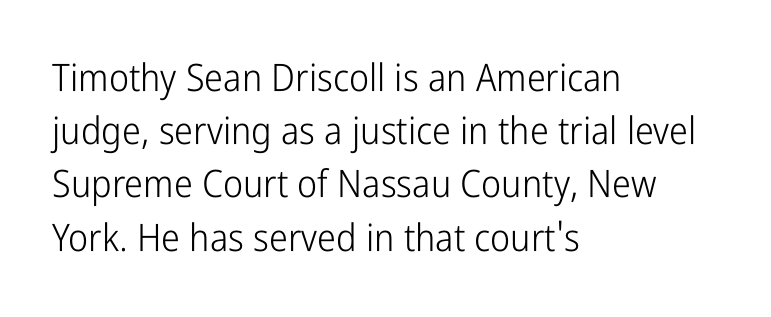
Q: Is the text bold? A: No.
Q: Is the text italic (slanted)? A: No, it is upright.
Q: Is the typeface a serif or a sans-serif typeface? A: Sans-serif.
Q: Is the text underlined? A: No.
Q: How is the paragraph aligned? A: Left-aligned.
Q: Is the spacing between letters normal or unusually wide? A: Normal.
Q: Is the spacing between lines tight, normal or loose? A: Normal.
Q: Width (condensed, normal, or wide)? A: Condensed.
Q: Stroke contrast? A: Low.
Q: x-height? A: Medium.
Q: Monospaced? A: No.
